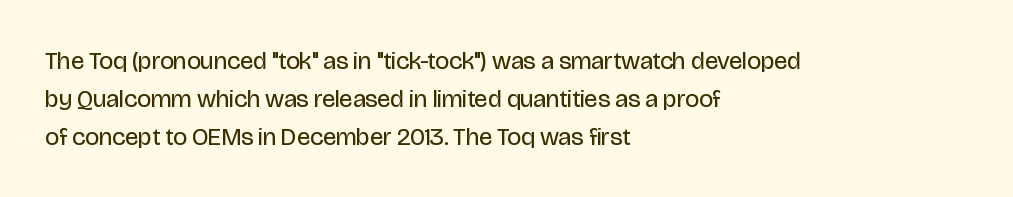
The font's upright variant was chosen for this text. The specimen omits any rule beneath the text block's lines. All the whitespace from short lines collects on the right. Tracking here is standard; glyphs follow each other at the usual distance.
